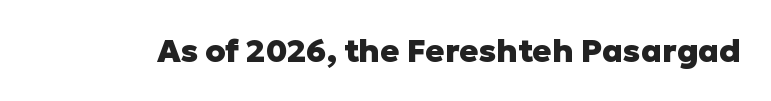
Every character sits straight up, as roman type does. Compared with typical body copy, the letter spacing here is the same. Lines of text with bare space underneath. What kind of face is this? One without serifs — a sans. Note the varied advance widths — an 'i' is clearly narrower than an 'm'.
